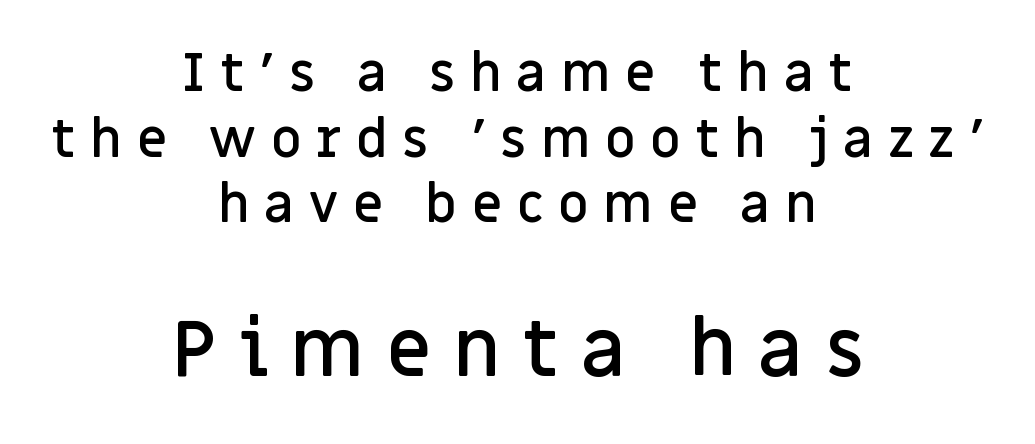
The face used here appears at its bigger size in the lower chunk. The rendering uses a semibold face; strokes are thickened but not to full bold. Short and long lines alike share a common midpoint. Varying glyph widths throughout — classic text-font behaviour.
